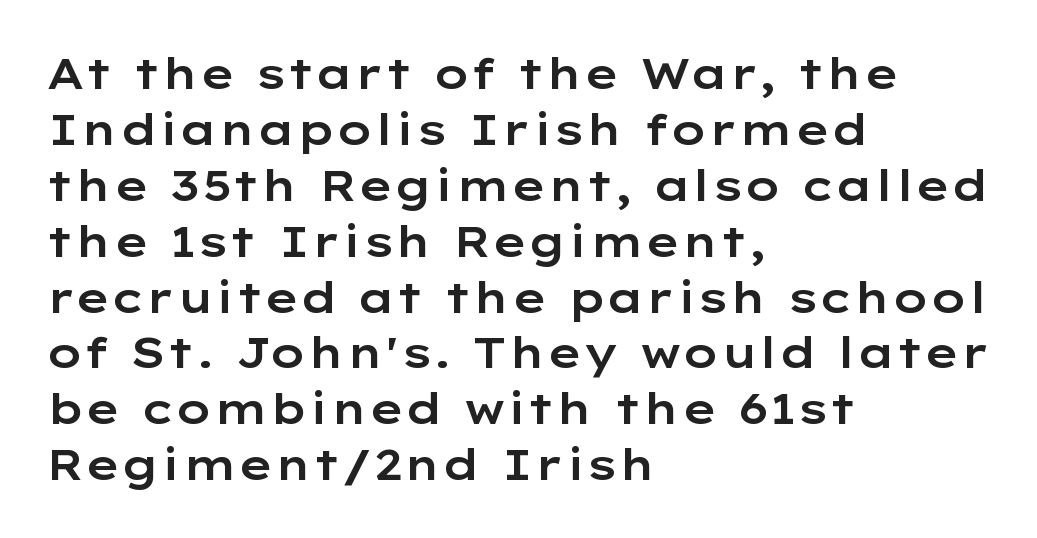
No feet cap the strokes, marking this as sans-serif type. Is this a fixed-width face? No — the glyphs have proportional, varying widths. Anything drawn beneath the words? Only blank space. Horizontal bands of white between lines are of average thickness. Visually the block forms a straight wall on the left and a jagged coastline on the right. No italicization has been applied; the sample stays upright.
